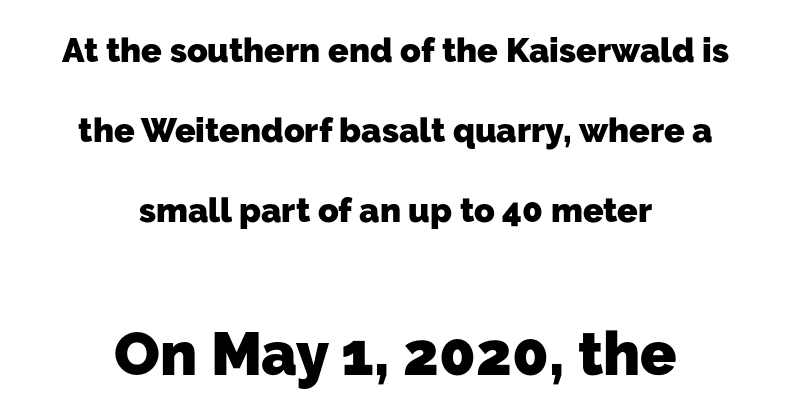
Between these two stacked blocks, the lower one wins on size. The space beneath each line is pristine and unruled. Look at the tracking — it's just the regular setting, nothing added. Airy leading. Here the designer chose a conventional face with non-uniform glyph widths. Casual observation: everything's sitting right in the middle.
